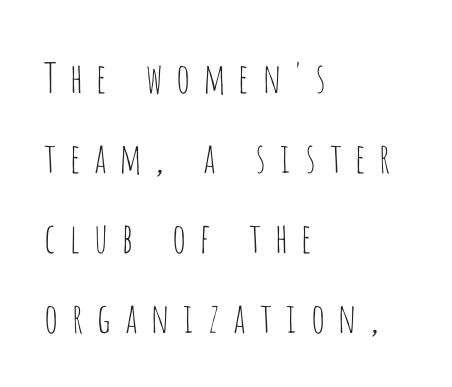
Q: Is the text bold? A: No.
Q: Is the text italic (slanted)? A: No, it is upright.
Q: Is the typeface a serif or a sans-serif typeface? A: Sans-serif.
Q: Is the text underlined? A: No.
Q: How is the paragraph aligned? A: Left-aligned.
Q: Is the spacing between letters normal or unusually wide? A: Unusually wide.
Q: Is the spacing between lines tight, normal or loose? A: Loose.
Q: Width (condensed, normal, or wide)? A: Condensed.
Q: Stroke contrast? A: Low.
Q: x-height? A: Large.
Q: Monospaced? A: No.
